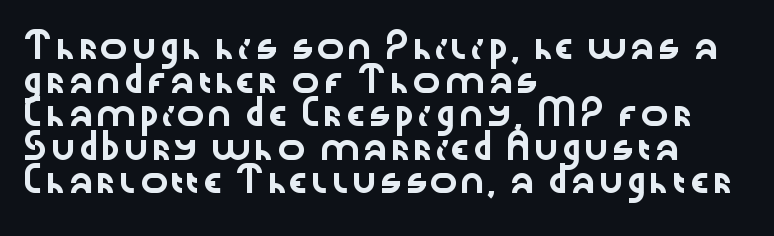
The image shows 24 px text type, upright; set left-aligned, normal line spacing (1.4x), normal letter spacing, not underlined.
